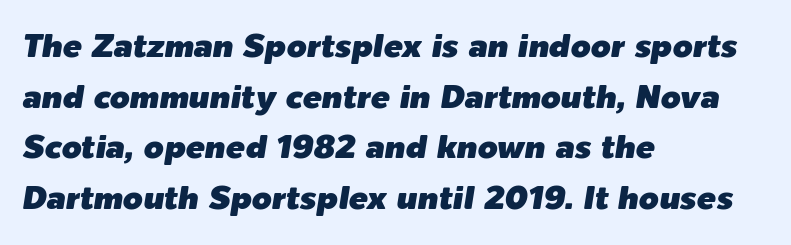
{"italic": "yes", "lean": "right", "slant_degrees": 9, "width": "normal", "stroke_contrast": "low", "x_height": "medium", "monospaced": "no", "underline": "no", "align": "left", "line_spacing": "normal", "line_spacing_ratio": 1.58, "letter_spacing": "normal", "letter_spacing_em": 0.0, "glyph_px": 32}
